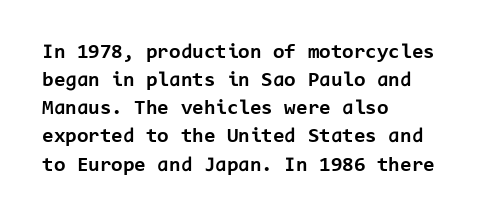
Anything drawn beneath the words? Only blank space. Evenly set lines give the paragraph a standard silhouette. In CSS terms this would be text-align: left. The font's upright variant was chosen for this text. Strokes here are thick enough to call this a true bold.
